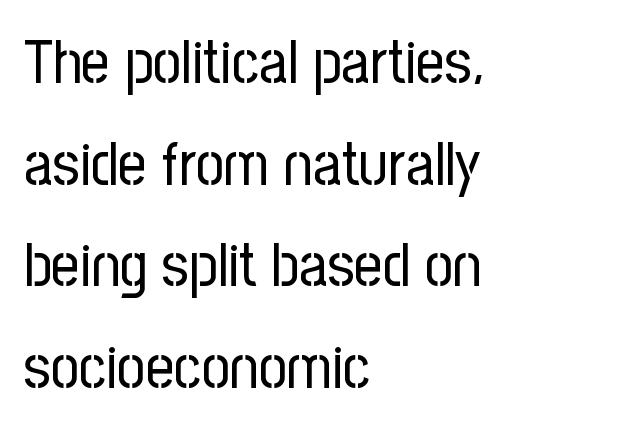
{"serif": "no", "italic": "no", "bold": "no", "weight": "regular", "width": "condensed", "stroke_contrast": "low", "x_height": "medium", "monospaced": "no", "underline": "no", "align": "left", "line_spacing": "normal", "line_spacing_ratio": 1.64, "letter_spacing": "normal", "letter_spacing_em": 0.0, "glyph_px": 62}
